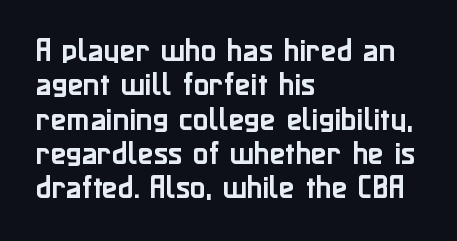
{"italic": "no", "underline": "no", "align": "left", "line_spacing": "normal", "line_spacing_ratio": 1.32, "letter_spacing": "normal", "letter_spacing_em": 0.0, "glyph_px": 26}
